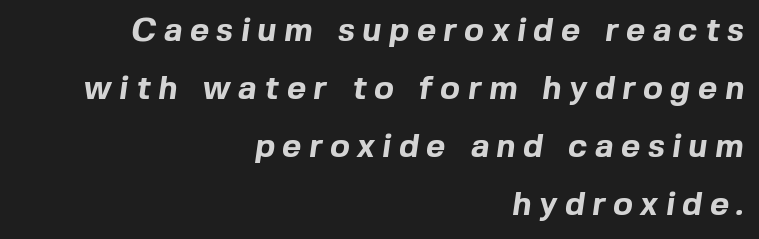
These lines stack with their right ends in a neat column. Varying glyph widths throughout — classic text-font behaviour. The face used here has the dense, thick strokes of a bold. Stroke terminals: plain, sans-serif. The horizontal fit of the characters is loose and conspicuously gappy. Quick note: underline off.
